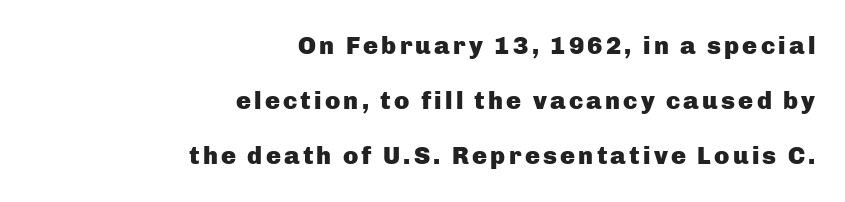
Plain, unruled lines of type. Quick note: interline space is abundant. A flush-right, rag-left setting is used for this passage. How heavy is the stroke? Heavy — this is a bold. Italic: no, the glyphs are upright roman.
